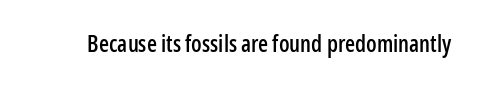
The image shows 23 px text type, upright; set normal letter spacing, not underlined.
